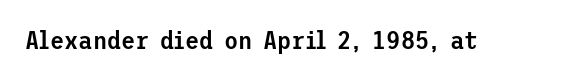
{"italic": "no", "bold": "semi", "underline": "no", "letter_spacing": "normal", "letter_spacing_em": 0.0, "glyph_px": 26}
